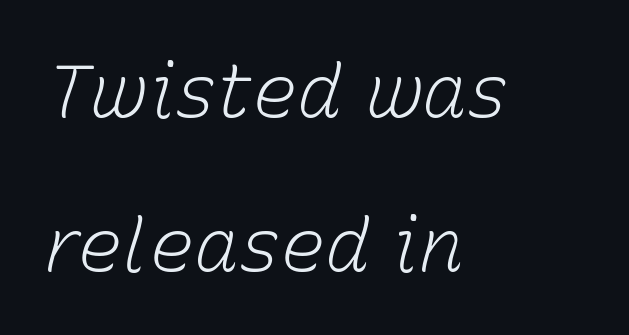
Nobody touched the tracking dial on this one. A typesetter would mark this as italic. This sample has the flowing, uneven cadence of proportional lettering. Has an underline been added? It has not. The vertical gap from one line to the next is large.
